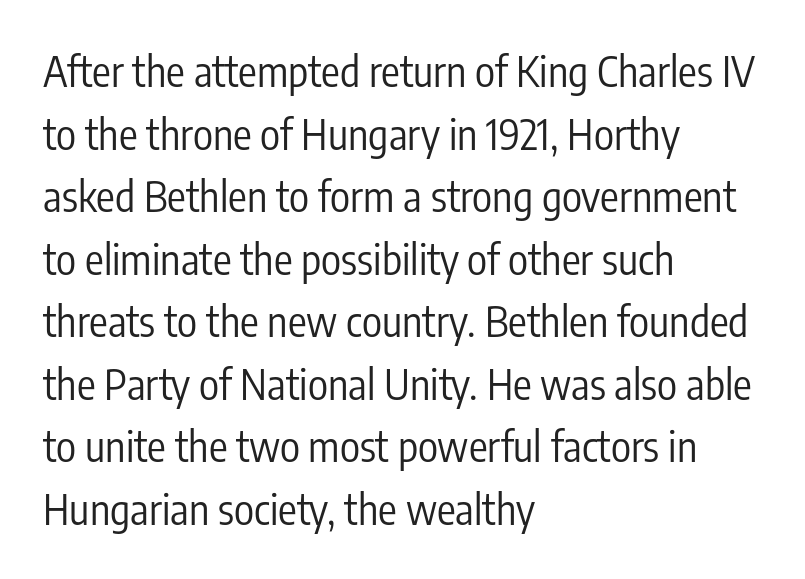
The image shows 42 px regular-weight, condensed sans-serif type, upright; set left-aligned, normal line spacing (1.49x), normal letter spacing, not underlined; low stroke contrast and a medium x-height.
